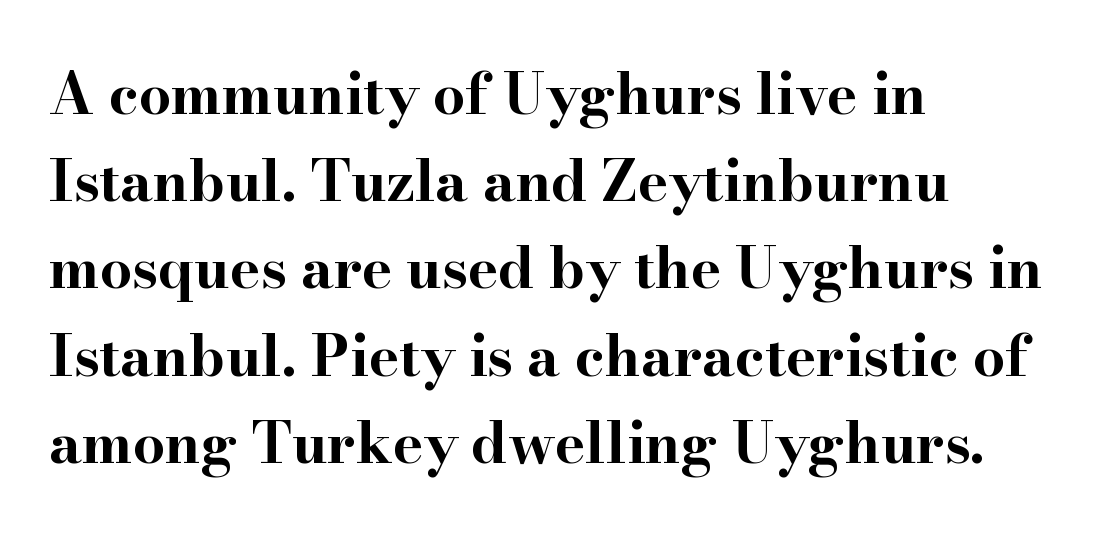
The image shows 57 px bold, wide serif type, upright; set left-aligned, normal line spacing (1.53x), normal letter spacing, not underlined; high stroke contrast and a small x-height.
